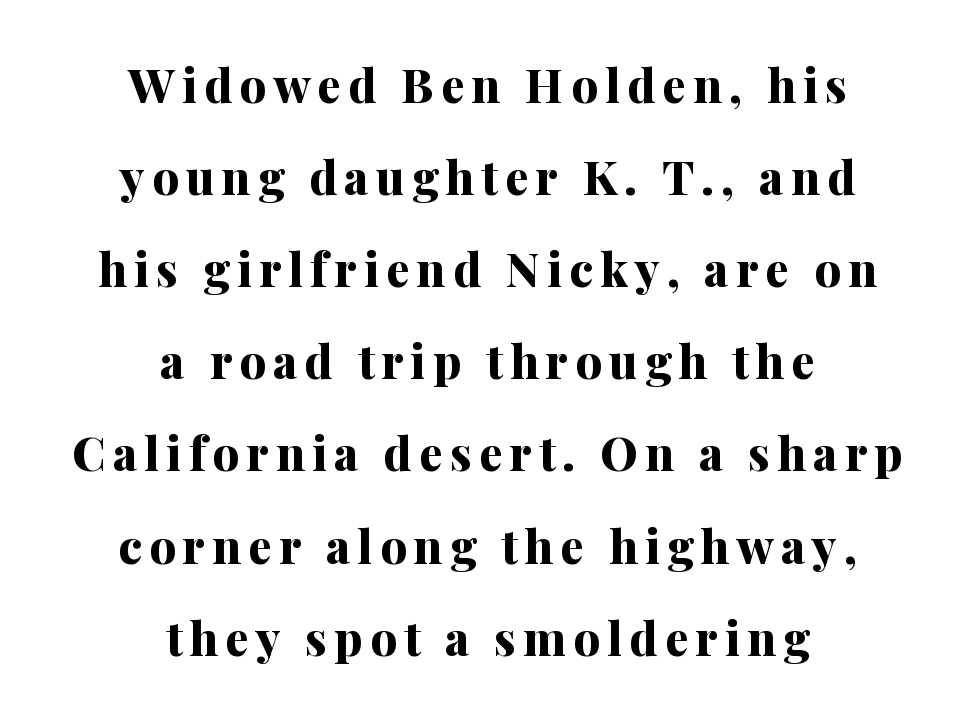
Q: Is the text bold? A: Yes.
Q: Is the text italic (slanted)? A: No, it is upright.
Q: Is the typeface a serif or a sans-serif typeface? A: Serif.
Q: Is the text underlined? A: No.
Q: How is the paragraph aligned? A: Centered.
Q: Is the spacing between lines tight, normal or loose? A: Loose.
Q: Width (condensed, normal, or wide)? A: Normal.
Q: Stroke contrast? A: Medium.
Q: x-height? A: Medium.
Q: Monospaced? A: No.
